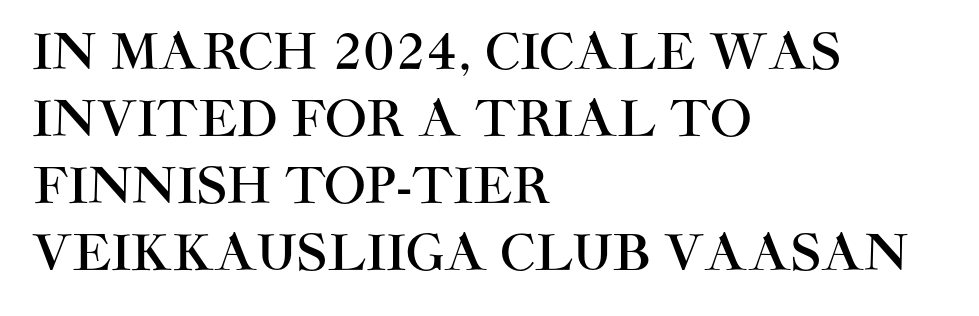
Honestly, there is no underline to notice here at all. No extra tracking has been applied to these lines. The rendering anchors every line to the left-hand side. Upright lettering throughout. Note the varied advance widths — an 'i' is clearly narrower than an 'm'. Does the type have serifs? No, each stem ends abruptly.
